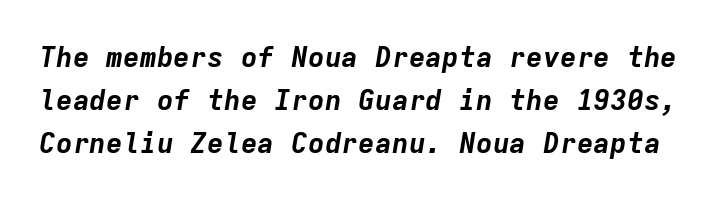
The image shows 28 px bold type, italic (leaning right), monospaced; set normal line spacing (1.54x), normal letter spacing, not underlined; low stroke contrast and a medium x-height.
